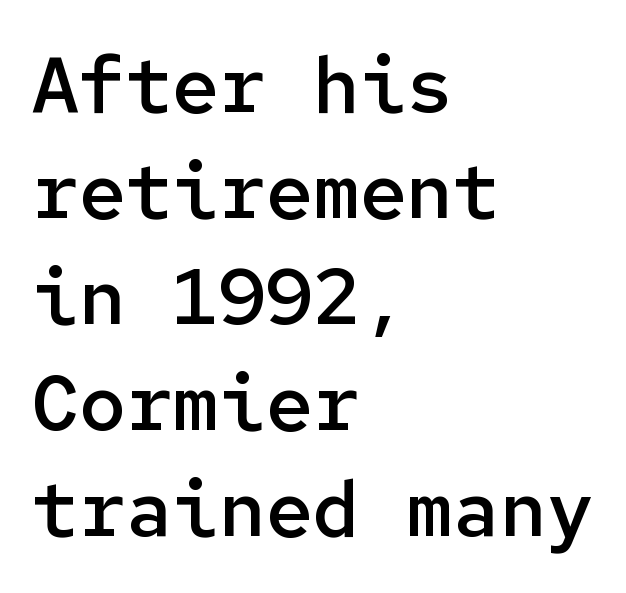
{"serif": "no", "italic": "no", "bold": "semi", "weight": "semibold", "width": "normal", "stroke_contrast": "low", "x_height": "medium", "monospaced": "yes", "underline": "no", "align": "left", "line_spacing": "normal", "line_spacing_ratio": 1.36, "letter_spacing": "normal", "letter_spacing_em": 0.0, "glyph_px": 78}
